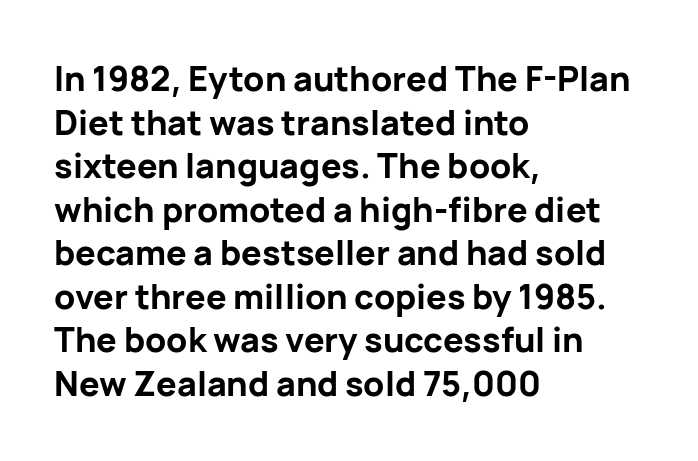
Quick note: not italic, upright. Nothing sits at the stroke ends, so this counts as sans-serif. Horizontally, the lines are justified to the leading edge only. Does the weight exceed regular? Yes, all the way to bold. Honestly, the letter spacing is just normal — you wouldn't notice it.
